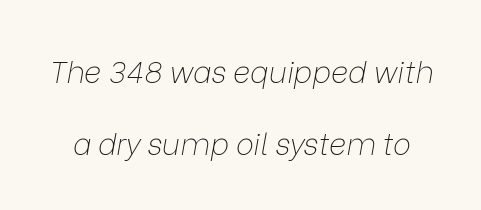
Looks like regular typesetting: each glyph gets only the width it needs. If you drew a line through each stem, it would be angled. The passage shown is not bold in any degree. The glyphs are unaccompanied by any horizontal stroke below them. Each word holds together tightly as a unit, with standard inter-letter gaps.
